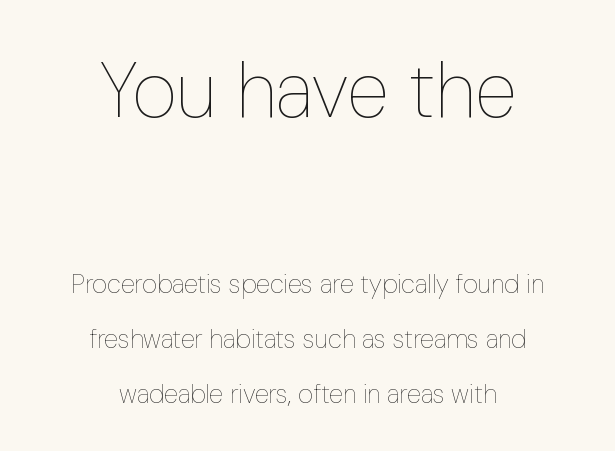
The image shows 78 px thin, condensed type, upright; set centered, loose line spacing (2.12x), normal letter spacing, not underlined; the first (top) block is 3.0x larger; low stroke contrast and a medium x-height.
